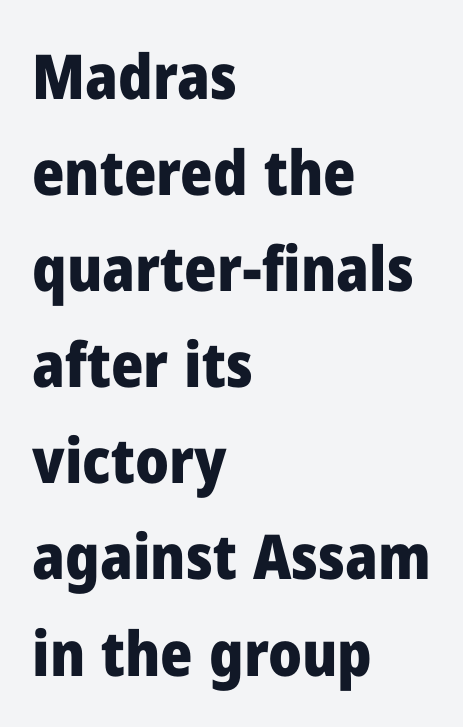
{"serif": "no", "italic": "no", "bold": "yes", "weight": "heavy", "width": "normal", "stroke_contrast": "low", "x_height": "medium", "monospaced": "no", "underline": "no", "align": "left", "line_spacing": "normal", "line_spacing_ratio": 1.55, "letter_spacing": "normal", "letter_spacing_em": 0.0, "glyph_px": 62}
